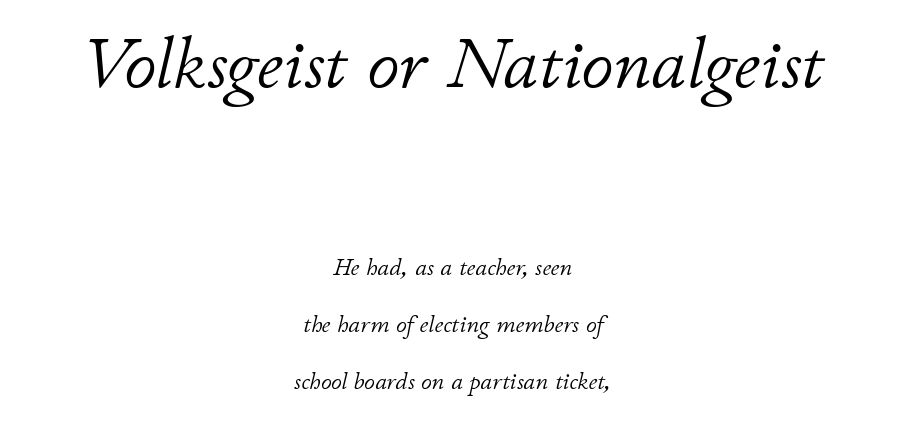
Summary of vertical rhythm: relaxed, with wide interline spacing. Has an underline been added? It has not. Think of a printed novel: that variable character pitch is what you see here. The strokes carry an ordinary text weight at most.
